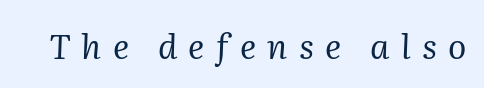
Q: Is the text bold? A: No.
Q: Is the text italic (slanted)? A: Yes, it leans right by about 2 degrees.
Q: Is the typeface a serif or a sans-serif typeface? A: Serif.
Q: Is the text underlined? A: No.
Q: Is the spacing between letters normal or unusually wide? A: Unusually wide.
Q: Width (condensed, normal, or wide)? A: Normal.
Q: Stroke contrast? A: Medium.
Q: x-height? A: Medium.
Q: Monospaced? A: No.
